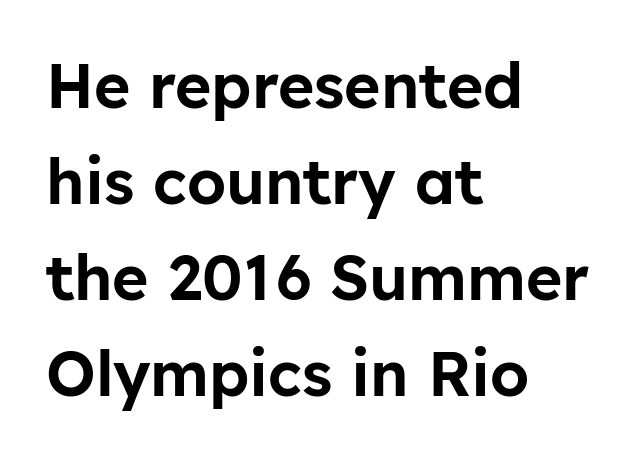
Q: Is the text italic (slanted)? A: No, it is upright.
Q: Is the typeface a serif or a sans-serif typeface? A: Sans-serif.
Q: Is the text underlined? A: No.
Q: How is the paragraph aligned? A: Left-aligned.
Q: Is the spacing between letters normal or unusually wide? A: Normal.
Q: Is the spacing between lines tight, normal or loose? A: Normal.
Q: Width (condensed, normal, or wide)? A: Normal.
Q: Stroke contrast? A: Low.
Q: x-height? A: Medium.
Q: Monospaced? A: No.
